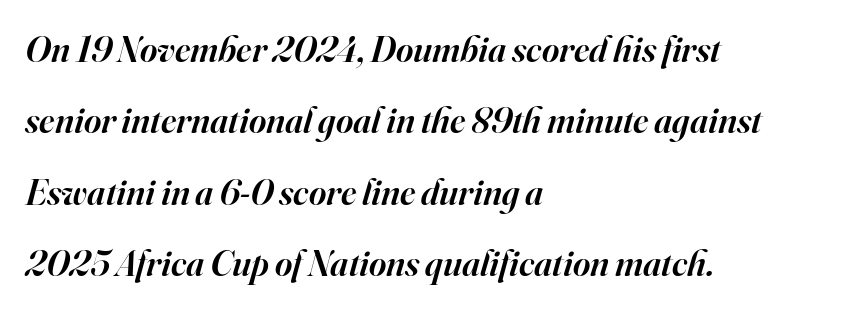
The image shows 37 px semibold serif type, italic (leaning right); set left-aligned, loose line spacing (1.93x), normal letter spacing, not underlined; high stroke contrast and a small x-height.
